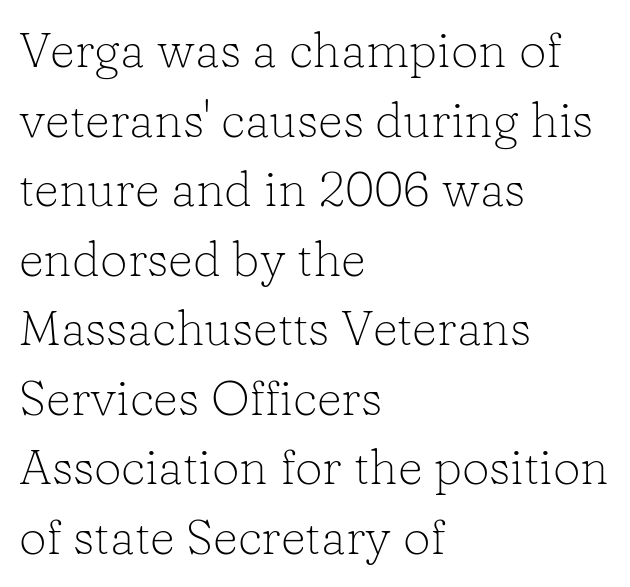
The image shows 49 px light serif type, upright; set left-aligned, normal line spacing (1.42x), normal letter spacing, not underlined; low stroke contrast and a medium x-height.
